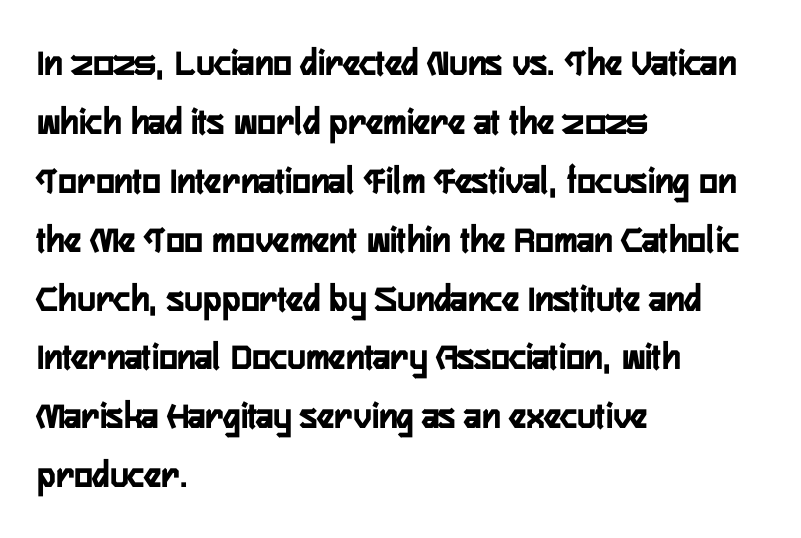
The image shows 39 px semibold, condensed sans-serif type, upright; set left-aligned, normal line spacing (1.51x), normal letter spacing, not underlined; low stroke contrast and a medium x-height.
